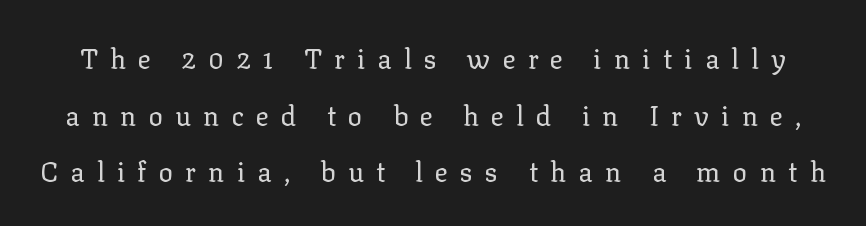
The image shows 27 px text type, upright; set loose line spacing (2.1x), unusually wide letter spacing (+0.45 em), not underlined.
